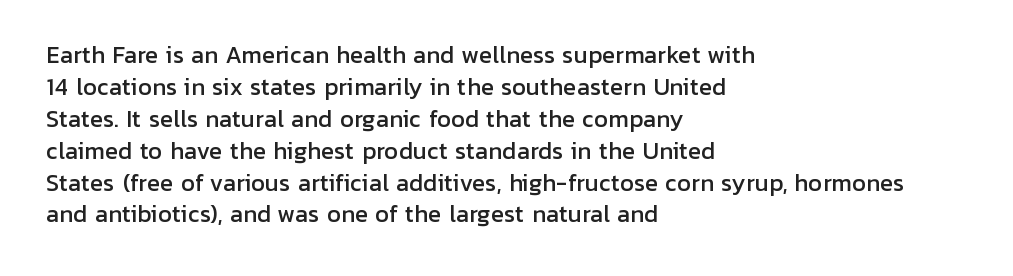
Q: Is the text italic (slanted)? A: No, it is upright.
Q: Is the text underlined? A: No.
Q: How is the paragraph aligned? A: Left-aligned.
Q: Is the spacing between letters normal or unusually wide? A: Normal.
Q: Is the spacing between lines tight, normal or loose? A: Normal.
